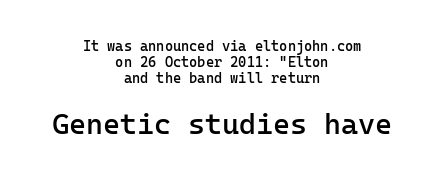
The image shows 29 px semibold sans-serif type, upright, monospaced; set centered, tight line spacing (1.15x), normal letter spacing, not underlined; the second (bottom) block is 2.07x larger; low stroke contrast and a medium x-height.
